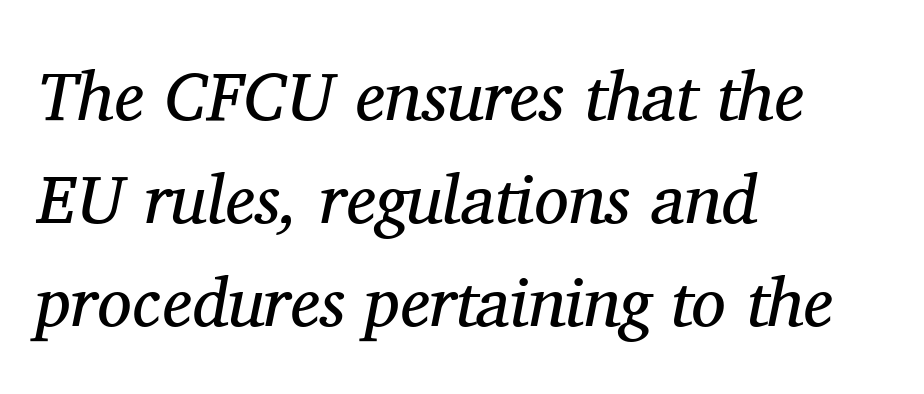
Little horizontal feet cap the strokes, marking this as serif type. Unmarked baselines from the first word to the last. Italic: yes, the glyphs are oblique. Varying glyph widths throughout — classic text-font behaviour.
